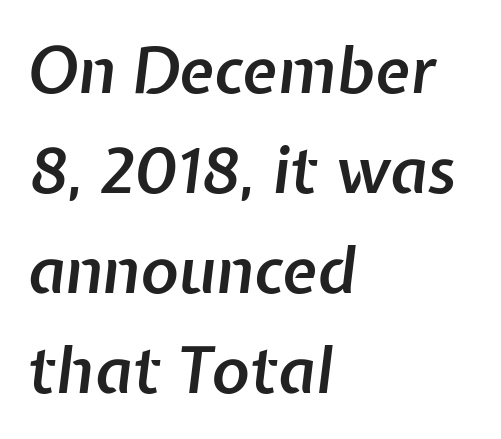
{"italic": "yes", "lean": "right", "slant_degrees": 7, "bold": "semi", "weight": "semibold", "width": "normal", "stroke_contrast": "low", "x_height": "medium", "monospaced": "no", "underline": "no", "align": "left", "line_spacing": "normal", "line_spacing_ratio": 1.56, "letter_spacing": "normal", "letter_spacing_em": 0.0, "glyph_px": 64}
